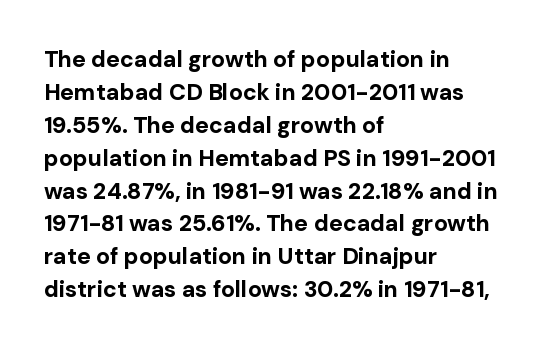
The image shows 23 px bold type, upright; set left-aligned, normal line spacing (1.43x), normal letter spacing, not underlined.
